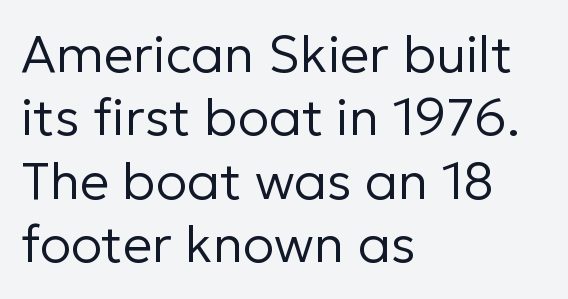
Each letter keeps its own natural width here, so spacing adapts to shape. Rule under the text: the space is simply empty. Weight: in the light-to-regular range. Compared with a centered layout, this one pins lines to the left instead. Posture: straight, roman, zero tilt.
